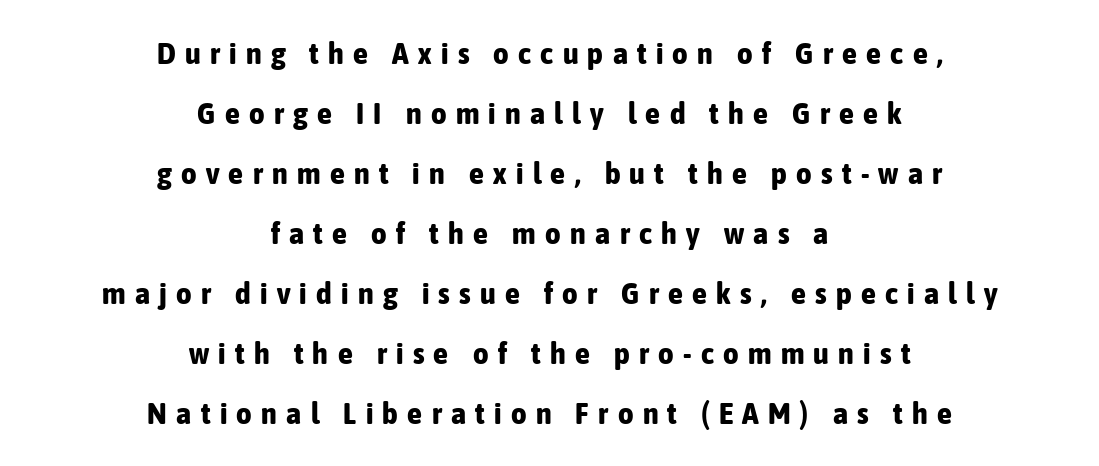
The image shows 30 px bold, condensed sans-serif type, upright; set centered, loose line spacing (2.0x), unusually wide letter spacing (+0.31 em), not underlined; low stroke contrast and a medium x-height.
